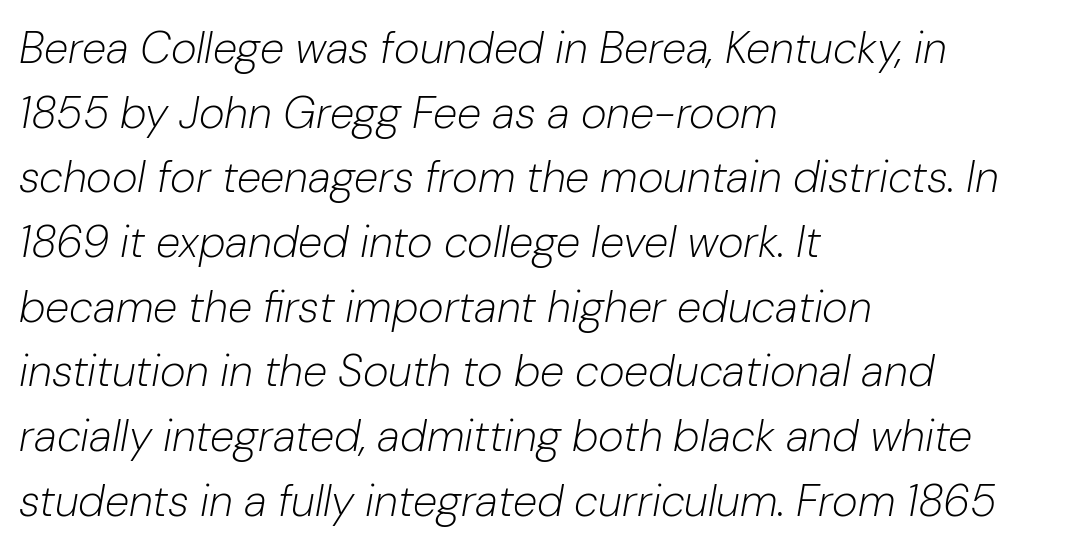
Descender tails drop into unmarked territory. Honestly, the row spacing looks completely unremarkable. The horizontal fit of the characters is conventional and even. Is the stroke heavy? The answer is a plain regular-or-lighter. Rendered with sloped, italic letterforms. You could not count columns in this text — the font is proportionally spaced.
